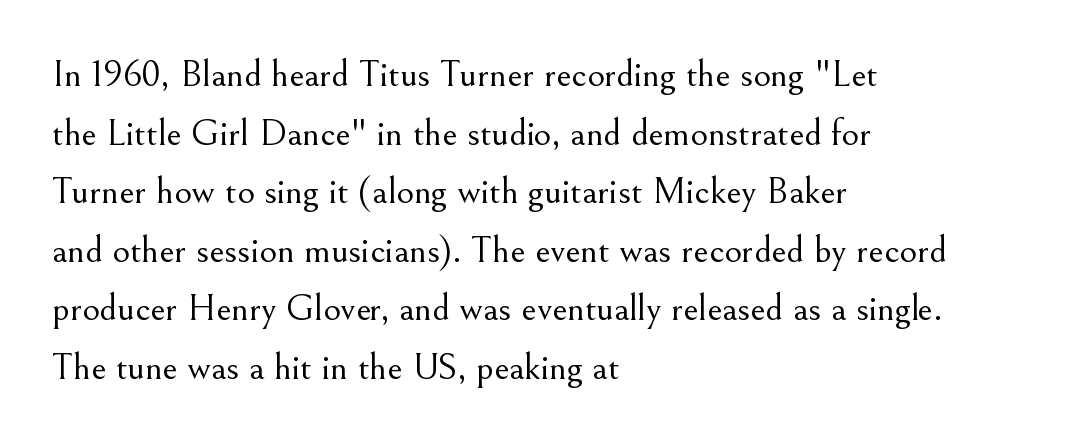
Q: Is the text bold? A: No.
Q: Is the text italic (slanted)? A: No, it is upright.
Q: Is the typeface a serif or a sans-serif typeface? A: Serif.
Q: Is the text underlined? A: No.
Q: How is the paragraph aligned? A: Left-aligned.
Q: Is the spacing between letters normal or unusually wide? A: Normal.
Q: Is the spacing between lines tight, normal or loose? A: Normal.
Q: Width (condensed, normal, or wide)? A: Normal.
Q: Stroke contrast? A: Medium.
Q: x-height? A: Small.
Q: Monospaced? A: No.
